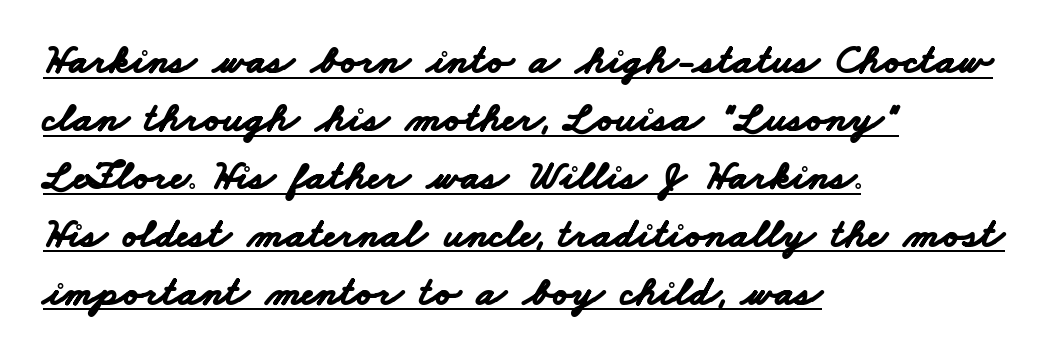
Visually the block forms a straight wall on the left and a jagged coastline on the right. A typesetter would call this proportional, since set widths differ per character. I'd call this a sans setting — the letters go barefoot. Like a heading marked for emphasis, these lines bear an underscore. Vertically, the passage feels balanced, rows spaced as you'd expect. Spacing between characters is what you'd get straight out of the box.
